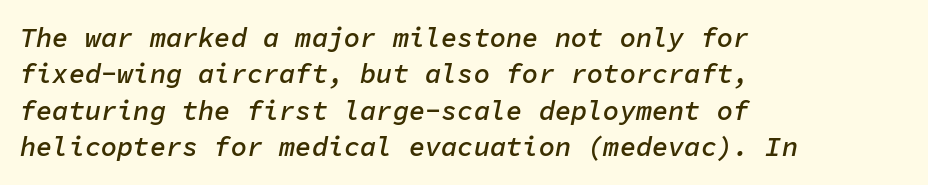
{"italic": "yes", "lean": "right", "slant_degrees": 11, "bold": "semi", "underline": "no", "align": "left", "line_spacing": "normal", "line_spacing_ratio": 1.35, "letter_spacing": "normal", "letter_spacing_em": 0.0, "glyph_px": 27}
